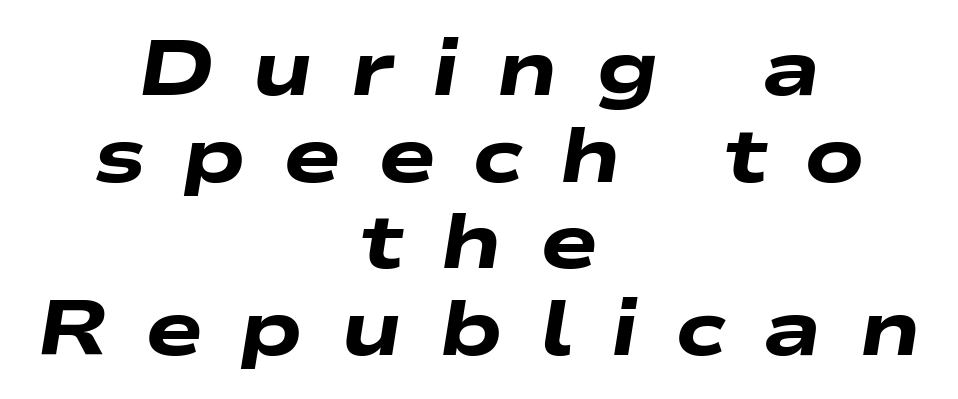
Q: Is the text bold? A: Yes.
Q: Is the text italic (slanted)? A: Yes, it leans right by about 9 degrees.
Q: Is the text underlined? A: No.
Q: How is the paragraph aligned? A: Centered.
Q: Is the spacing between letters normal or unusually wide? A: Unusually wide.
Q: Is the spacing between lines tight, normal or loose? A: Tight.
Q: Width (condensed, normal, or wide)? A: Wide.
Q: Stroke contrast? A: Low.
Q: x-height? A: Medium.
Q: Monospaced? A: No.
